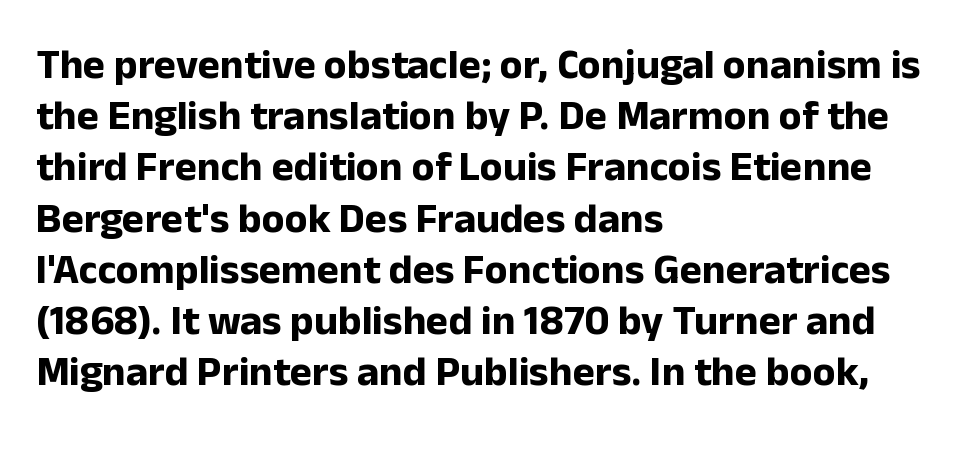
The passage is arranged the way most books set body copy — flush left. Nobody drew a line under any word here. Summary of weight: heavy, a full bold. Typographically, this falls in the sans-serif category. Italic? Not at all — the glyphs are vertical.
